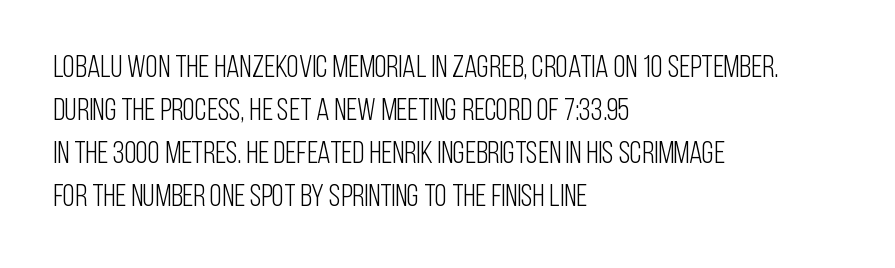
The lines sit at an ordinary, default distance from one another. Proportional: the letters do not fall into vertical columns. The type family on display is of the sans-serif kind. No letter is thick-stroked: the sample isn't bold. Descender tails drop into unmarked territory. The paragraph has a hard left edge and a soft right edge.
